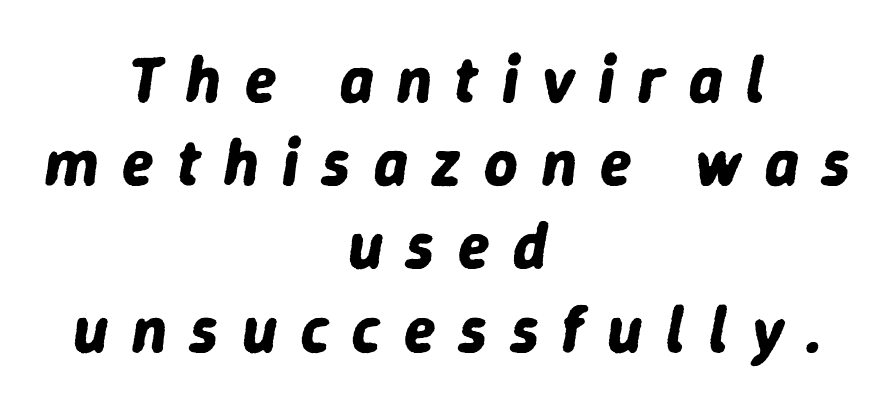
Q: Is the text bold? A: Yes.
Q: Is the text italic (slanted)? A: Yes, it leans right by about 9 degrees.
Q: Is the text underlined? A: No.
Q: How is the paragraph aligned? A: Centered.
Q: Is the spacing between letters normal or unusually wide? A: Unusually wide.
Q: Is the spacing between lines tight, normal or loose? A: Normal.
Q: Width (condensed, normal, or wide)? A: Normal.
Q: Stroke contrast? A: Low.
Q: x-height? A: Medium.
Q: Monospaced? A: No.
